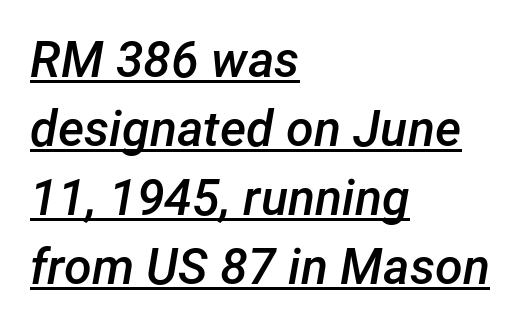
The horizontal fit of the characters is conventional and even. Regular leading. Is there an underline? Yes — a line sits under the letters. The rendering uses natural spacing where letterforms have individual widths.
